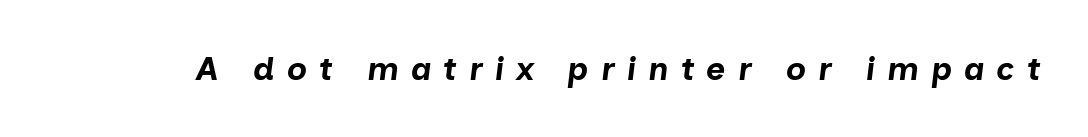
Designer's note — italics engaged. The passage shown is typed in a proportional face where columns would drift. Tracking value appears strongly positive — letters spread wide. The glyphs are unaccompanied by any horizontal stroke below them. You'd pick this weight for a headline — it's a proper bold.
